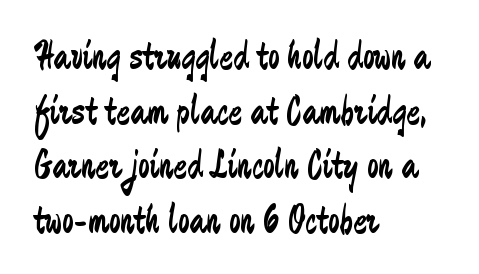
Q: Is the text bold? A: No.
Q: Is the text italic (slanted)? A: Yes.
Q: Is the typeface a serif or a sans-serif typeface? A: Sans-serif.
Q: Is the text underlined? A: No.
Q: How is the paragraph aligned? A: Left-aligned.
Q: Is the spacing between letters normal or unusually wide? A: Normal.
Q: Is the spacing between lines tight, normal or loose? A: Normal.
Q: Width (condensed, normal, or wide)? A: Condensed.
Q: Stroke contrast? A: Low.
Q: x-height? A: Medium.
Q: Monospaced? A: No.
